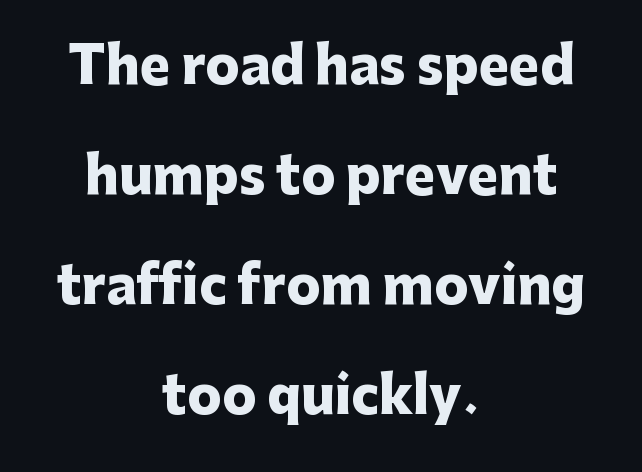
Q: Is the text bold? A: Yes.
Q: Is the text italic (slanted)? A: No, it is upright.
Q: Is the typeface a serif or a sans-serif typeface? A: Sans-serif.
Q: Is the text underlined? A: No.
Q: How is the paragraph aligned? A: Centered.
Q: Is the spacing between letters normal or unusually wide? A: Normal.
Q: Is the spacing between lines tight, normal or loose? A: Loose.
Q: Width (condensed, normal, or wide)? A: Normal.
Q: Stroke contrast? A: Low.
Q: x-height? A: Medium.
Q: Monospaced? A: No.
